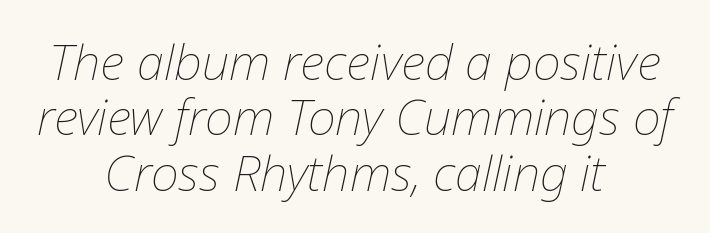
Q: Is the text bold? A: No.
Q: Is the text italic (slanted)? A: Yes, it leans right by about 12 degrees.
Q: Is the text underlined? A: No.
Q: How is the paragraph aligned? A: Centered.
Q: Is the spacing between letters normal or unusually wide? A: Normal.
Q: Is the spacing between lines tight, normal or loose? A: Tight.
Q: Width (condensed, normal, or wide)? A: Normal.
Q: Stroke contrast? A: Low.
Q: x-height? A: Medium.
Q: Monospaced? A: No.
